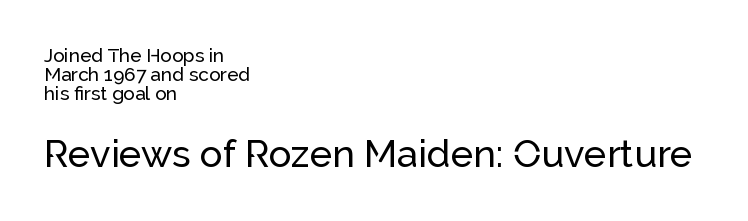
Q: Is the text italic (slanted)? A: No, it is upright.
Q: Is the typeface a serif or a sans-serif typeface? A: Sans-serif.
Q: Is the text underlined? A: No.
Q: How is the paragraph aligned? A: Left-aligned.
Q: Is the spacing between letters normal or unusually wide? A: Normal.
Q: Is the spacing between lines tight, normal or loose? A: Tight.
Q: Which block of text is set in a larger size, the first (top) or the second (bottom)? A: The second (bottom) one.
Q: Width (condensed, normal, or wide)? A: Normal.
Q: Stroke contrast? A: Low.
Q: x-height? A: Medium.
Q: Monospaced? A: No.
